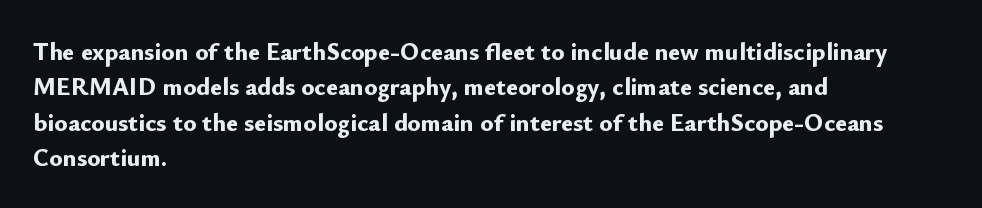
{"italic": "no", "bold": "yes", "underline": "no", "align": "left", "line_spacing": "normal", "line_spacing_ratio": 1.42, "letter_spacing": "normal", "letter_spacing_em": 0.0, "glyph_px": 25}
